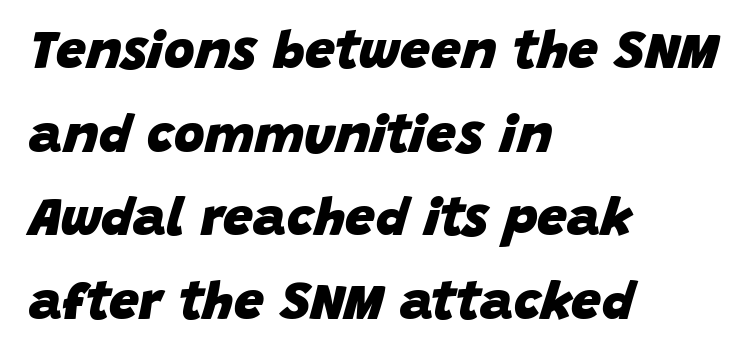
Proportional: the letters do not fall into vertical columns. If you drew a line through each stem, it would be angled. Notice how the passage keeps a crisp vertical edge on the left only. Glance below the letters and you will spot only blank space. What weight is shown? A full bold with thick strokes.
